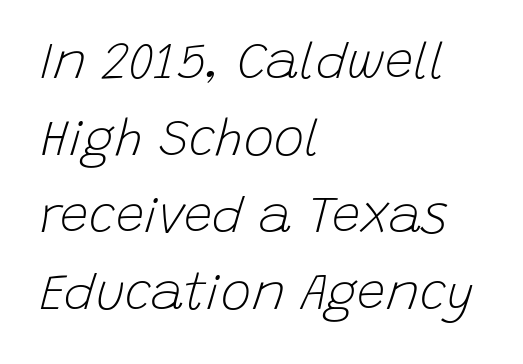
The image shows 51 px light type, italic (leaning right); set left-aligned, normal line spacing (1.51x), normal letter spacing, not underlined; low stroke contrast and a large x-height.
